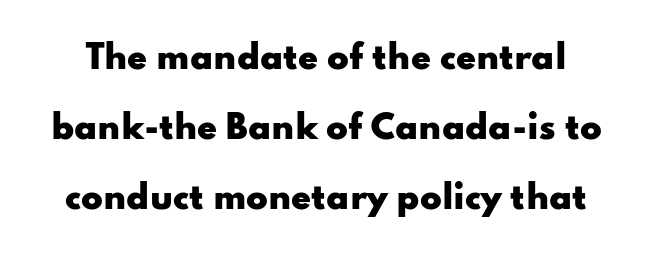
{"serif": "no", "italic": "no", "bold": "yes", "weight": "heavy", "width": "wide", "stroke_contrast": "low", "x_height": "small", "monospaced": "no", "underline": "no", "line_spacing": "loose", "line_spacing_ratio": 2.19, "letter_spacing": "normal", "letter_spacing_em": 0.0, "glyph_px": 32}
